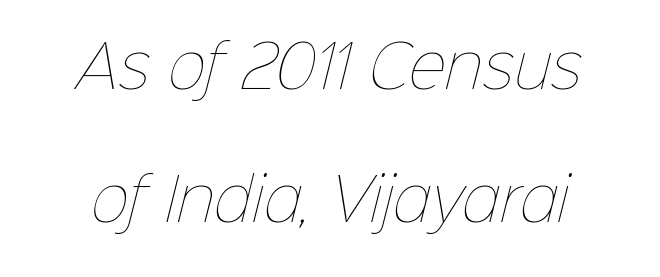
Q: Is the text bold? A: No.
Q: Is the text underlined? A: No.
Q: Is the spacing between letters normal or unusually wide? A: Normal.
Q: Is the spacing between lines tight, normal or loose? A: Loose.
Q: Width (condensed, normal, or wide)? A: Normal.
Q: Stroke contrast? A: Low.
Q: x-height? A: Medium.
Q: Monospaced? A: No.
